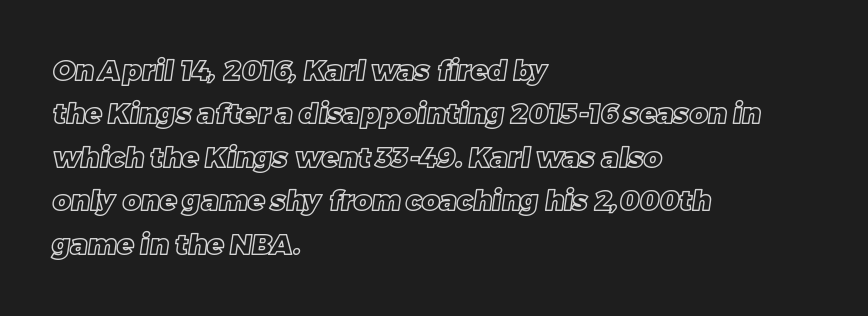
Q: Is the text underlined? A: No.
Q: How is the paragraph aligned? A: Left-aligned.
Q: Is the spacing between letters normal or unusually wide? A: Normal.
Q: Is the spacing between lines tight, normal or loose? A: Normal.
Q: Width (condensed, normal, or wide)? A: Normal.
Q: x-height? A: Large.
Q: Monospaced? A: No.
